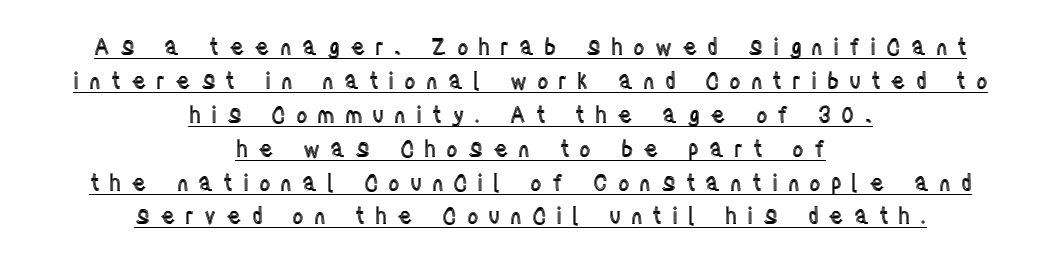
The image shows 22 px text type, upright; set centered, normal line spacing (1.54x), unusually wide letter spacing (+0.45 em), underlined.
